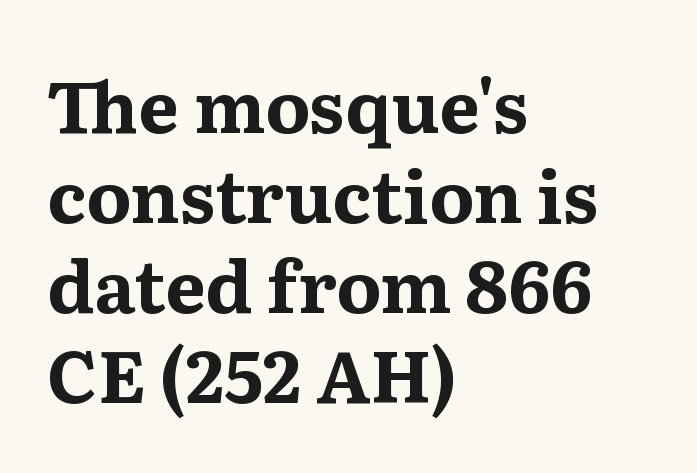
The image shows 72 px bold serif type, upright; set left-aligned, normal line spacing (1.25x), normal letter spacing, not underlined; medium stroke contrast and a medium x-height.
